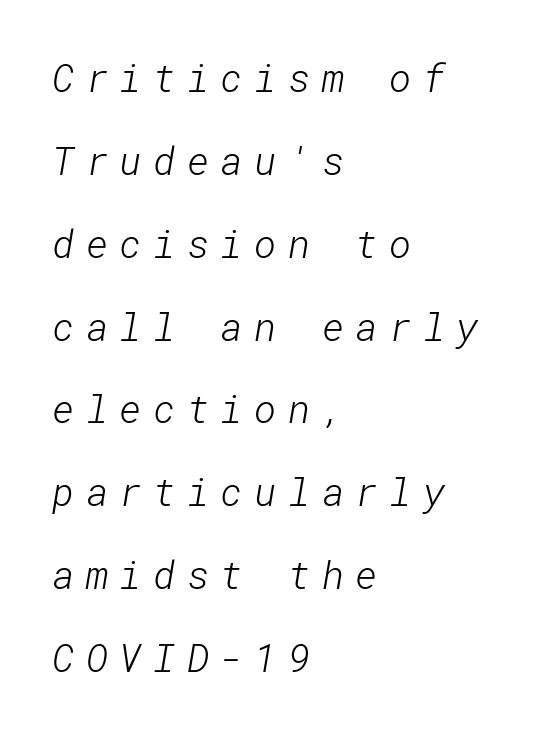
No letter is thick-stroked: the sample isn't bold. Check under the words: just untouched page. Observe the absence of serifs on each vertical stroke in this sample. This rendering widens character spacing well past its baseline value.
